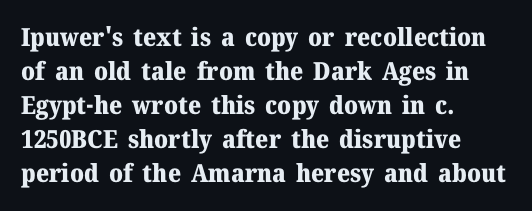
Q: Is the text bold? A: Yes.
Q: Is the text italic (slanted)? A: No, it is upright.
Q: Is the text underlined? A: No.
Q: How is the paragraph aligned? A: Left-aligned.
Q: Is the spacing between letters normal or unusually wide? A: Normal.
Q: Is the spacing between lines tight, normal or loose? A: Normal.
